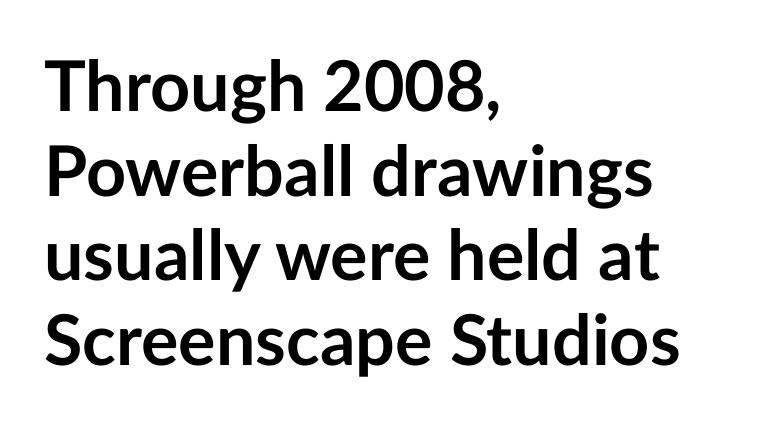
{"serif": "no", "italic": "no", "bold": "yes", "weight": "semibold", "width": "normal", "stroke_contrast": "low", "x_height": "medium", "monospaced": "no", "underline": "no", "align": "left", "line_spacing_ratio": 1.21, "letter_spacing": "normal", "letter_spacing_em": 0.0, "glyph_px": 70}
